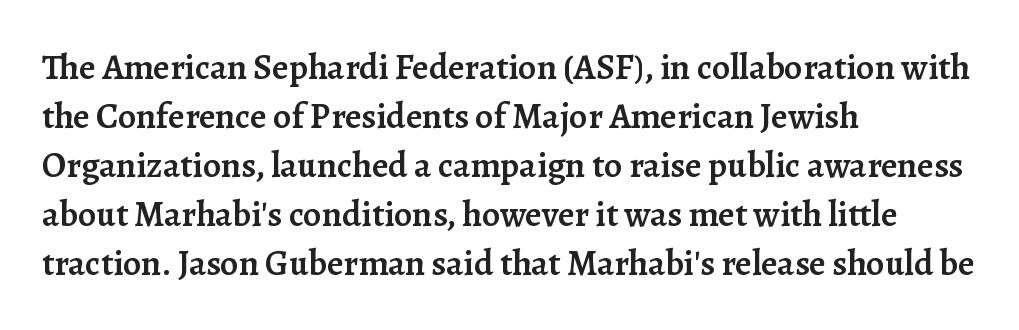
{"serif": "yes", "italic": "no", "bold": "semi", "weight": "semibold", "width": "normal", "stroke_contrast": "low", "x_height": "medium", "monospaced": "no", "underline": "no", "align": "left", "line_spacing": "normal", "line_spacing_ratio": 1.36, "letter_spacing": "normal", "letter_spacing_em": 0.0, "glyph_px": 36}
